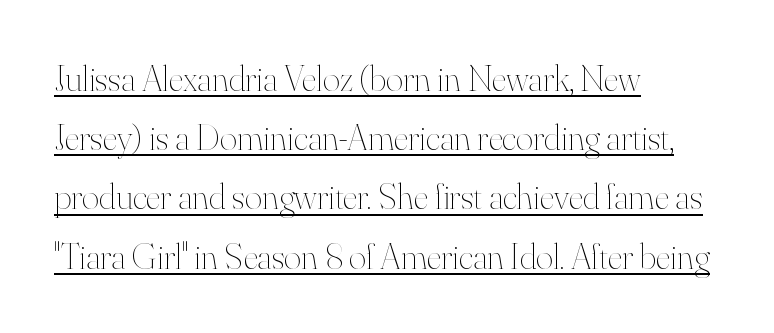
The image shows 37 px thin type, upright; set left-aligned, normal line spacing (1.6x), normal letter spacing, underlined; high stroke contrast and a small x-height.
